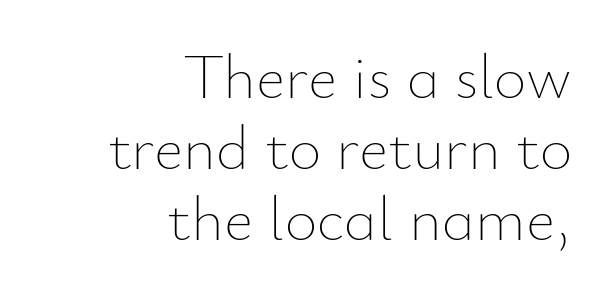
The lettering stays uniformly vertical, giving the passage a roman look. Beneath every word, the page is bare. In terms of leading, this rendering errs on the cramped side. Stems and bowls with no extra thickness — not bold. What stands out about the letter spacing? Nothing — it is the standard amount. A student would call this right alignment; a typographer would say flush right, rag left.
